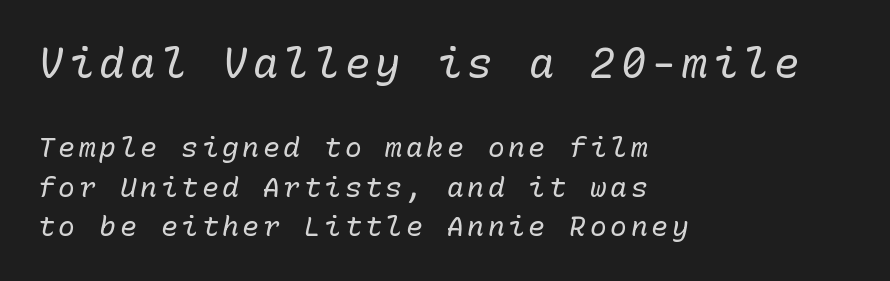
{"italic": "yes", "lean": "right", "slant_degrees": 10, "bold": "no", "weight": "regular", "width": "normal", "stroke_contrast": "low", "x_height": "medium", "monospaced": "yes", "underline": "no", "align": "left", "line_spacing": "normal", "line_spacing_ratio": 1.4, "larger_block": "first", "size_ratio": 1.5, "glyph_px": 42}
